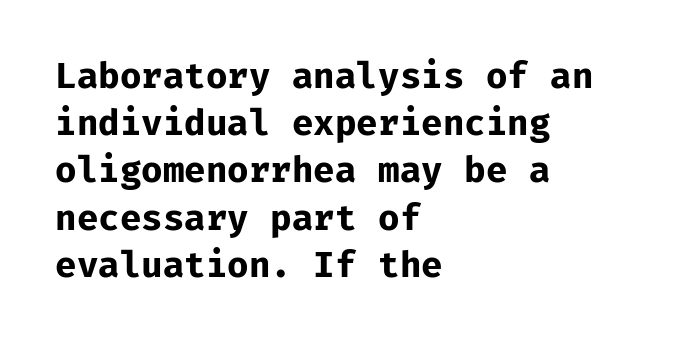
{"serif": "no", "italic": "no", "bold": "yes", "weight": "bold", "width": "normal", "stroke_contrast": "low", "x_height": "medium", "monospaced": "yes", "underline": "no", "align": "left", "line_spacing": "normal", "line_spacing_ratio": 1.35, "letter_spacing": "normal", "letter_spacing_em": 0.0, "glyph_px": 35}
